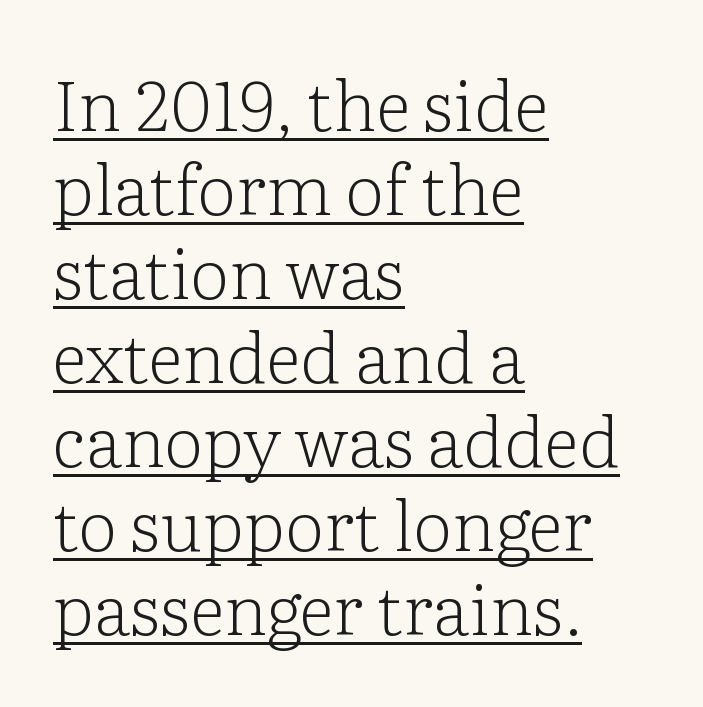
Q: Is the text bold? A: No.
Q: Is the text italic (slanted)? A: No, it is upright.
Q: Is the typeface a serif or a sans-serif typeface? A: Serif.
Q: Is the text underlined? A: Yes.
Q: How is the paragraph aligned? A: Left-aligned.
Q: Is the spacing between letters normal or unusually wide? A: Normal.
Q: Width (condensed, normal, or wide)? A: Normal.
Q: Stroke contrast? A: Low.
Q: x-height? A: Medium.
Q: Monospaced? A: No.
